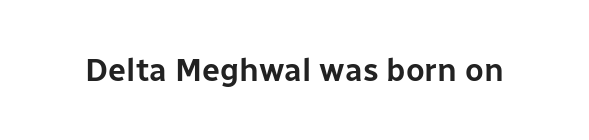
{"serif": "no", "italic": "no", "width": "normal", "stroke_contrast": "low", "x_height": "medium", "monospaced": "no", "underline": "no", "letter_spacing": "normal", "letter_spacing_em": 0.0, "glyph_px": 32}
